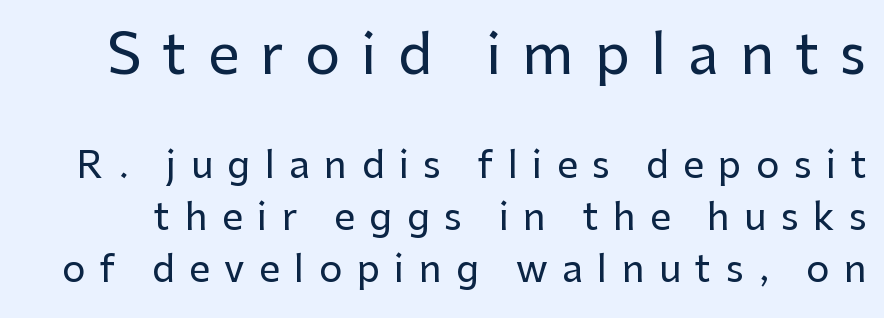
The face used here is proportionally spaced, like ordinary book or web type. Look at the tracking — it's clearly loosened, letters drifting apart. Block one is the big one; block two sits smaller underneath. Each letter's strokes conclude bluntly, with no projecting serifs.
